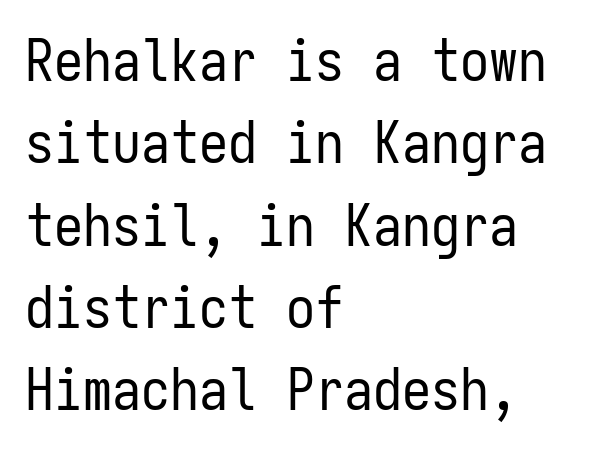
Q: Is the text bold? A: No.
Q: Is the text italic (slanted)? A: No, it is upright.
Q: Is the typeface a serif or a sans-serif typeface? A: Sans-serif.
Q: Is the text underlined? A: No.
Q: How is the paragraph aligned? A: Left-aligned.
Q: Is the spacing between letters normal or unusually wide? A: Normal.
Q: Is the spacing between lines tight, normal or loose? A: Normal.
Q: Width (condensed, normal, or wide)? A: Condensed.
Q: Stroke contrast? A: Low.
Q: x-height? A: Medium.
Q: Monospaced? A: Yes.
